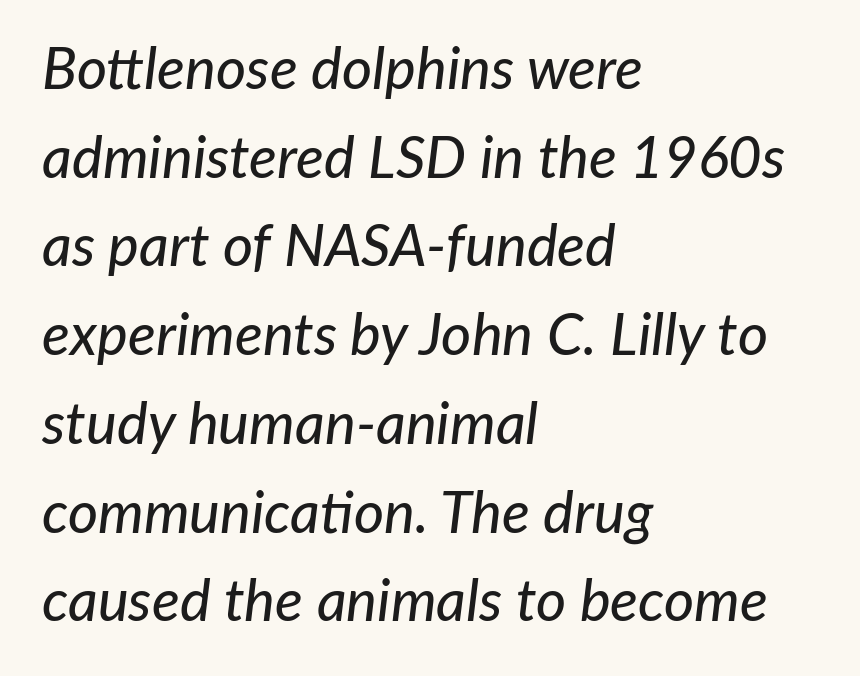
Q: Is the text italic (slanted)? A: Yes, it leans right by about 7 degrees.
Q: Is the text underlined? A: No.
Q: How is the paragraph aligned? A: Left-aligned.
Q: Is the spacing between letters normal or unusually wide? A: Normal.
Q: Is the spacing between lines tight, normal or loose? A: Normal.
Q: Width (condensed, normal, or wide)? A: Normal.
Q: Stroke contrast? A: Low.
Q: x-height? A: Medium.
Q: Monospaced? A: No.
